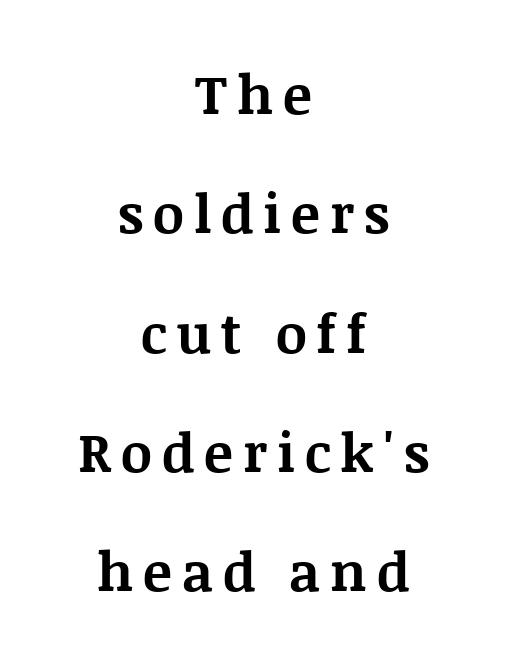
The axis of the letterforms is exactly vertical. These lines are rendered in a variable-pitch font. The zone under the glyphs is completely vacant. I'd call this a serif setting — the letters wear small feet. The rendering positions every line midway between the sides. Leading: increased.
